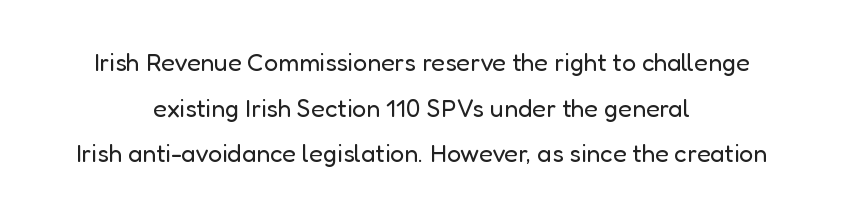
Q: Is the text bold? A: No.
Q: Is the text italic (slanted)? A: No, it is upright.
Q: Is the text underlined? A: No.
Q: How is the paragraph aligned? A: Centered.
Q: Is the spacing between letters normal or unusually wide? A: Normal.
